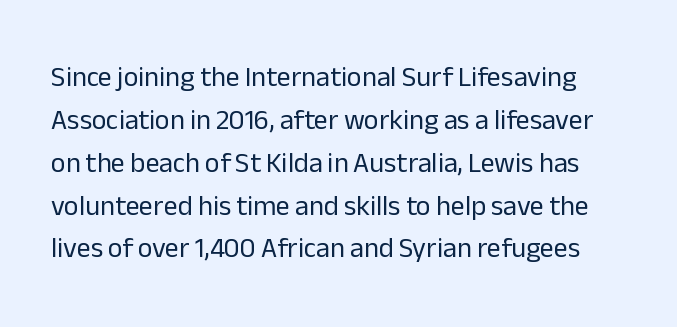
{"serif": "no", "italic": "no", "bold": "no", "weight": "regular", "width": "normal", "stroke_contrast": "low", "x_height": "medium", "monospaced": "no", "underline": "no", "line_spacing": "normal", "line_spacing_ratio": 1.53, "letter_spacing": "normal", "letter_spacing_em": 0.0, "glyph_px": 28}
